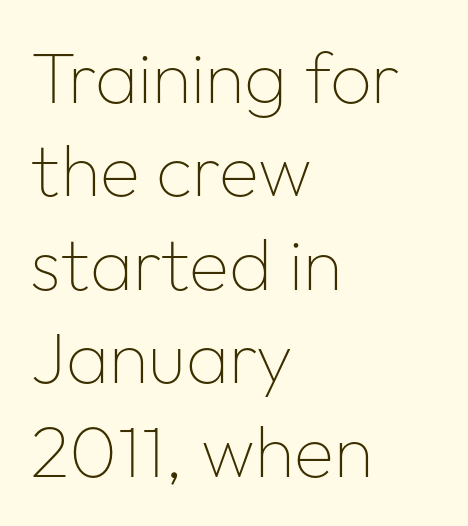
Q: Is the text bold? A: No.
Q: Is the text italic (slanted)? A: No, it is upright.
Q: Is the typeface a serif or a sans-serif typeface? A: Sans-serif.
Q: Is the text underlined? A: No.
Q: How is the paragraph aligned? A: Left-aligned.
Q: Is the spacing between letters normal or unusually wide? A: Normal.
Q: Is the spacing between lines tight, normal or loose? A: Normal.
Q: Width (condensed, normal, or wide)? A: Normal.
Q: Stroke contrast? A: Low.
Q: x-height? A: Medium.
Q: Monospaced? A: No.
